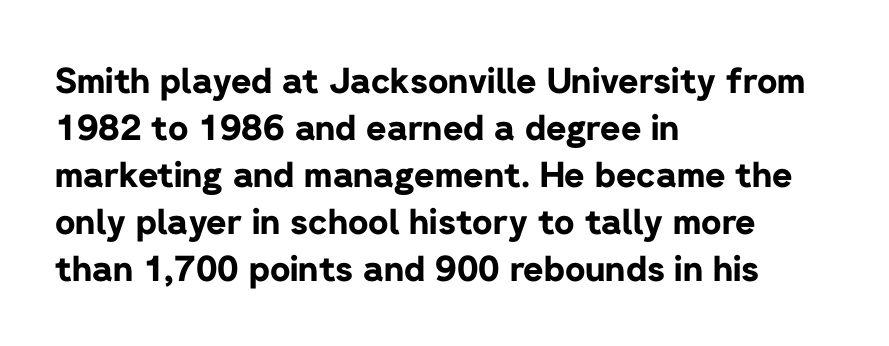
Thick stems and heavy bowls — unmistakably bold. Do the characters align in a grid? No, the font is proportional. Quick note: not italic, upright. Vertically, the passage feels balanced, rows spaced as you'd expect. These lines stack with their left ends in a neat column.
